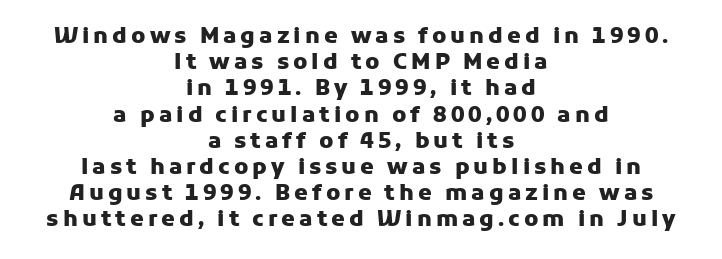
{"italic": "no", "bold": "yes", "underline": "no", "align": "center", "line_spacing_ratio": 1.19, "glyph_px": 22}
